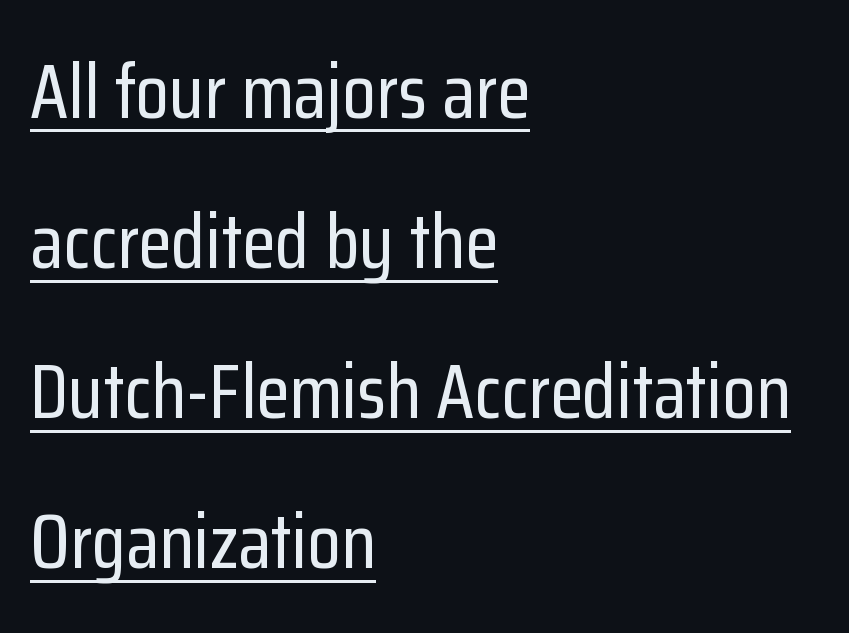
{"serif": "no", "italic": "no", "width": "condensed", "stroke_contrast": "low", "x_height": "medium", "monospaced": "no", "underline": "yes", "align": "left", "line_spacing": "loose", "line_spacing_ratio": 1.95, "letter_spacing": "normal", "letter_spacing_em": 0.0, "glyph_px": 77}
